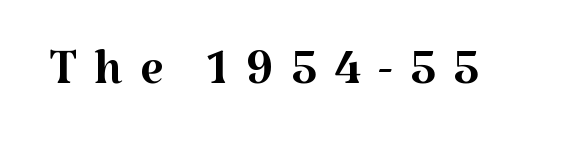
The image shows 67 px regular-weight serif type, upright; set unusually wide letter spacing (+0.25 em), not underlined; medium stroke contrast and a medium x-height.
